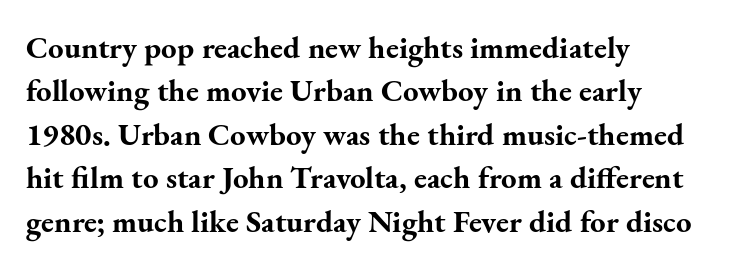
Q: Is the text bold? A: Yes.
Q: Is the text italic (slanted)? A: No, it is upright.
Q: Is the typeface a serif or a sans-serif typeface? A: Serif.
Q: Is the text underlined? A: No.
Q: How is the paragraph aligned? A: Left-aligned.
Q: Is the spacing between letters normal or unusually wide? A: Normal.
Q: Is the spacing between lines tight, normal or loose? A: Normal.
Q: Width (condensed, normal, or wide)? A: Normal.
Q: Stroke contrast? A: Medium.
Q: x-height? A: Small.
Q: Monospaced? A: No.
